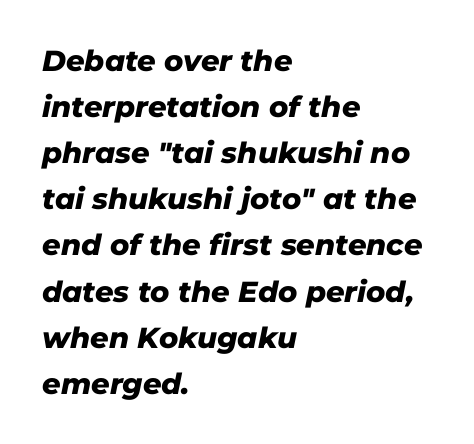
Q: Is the text bold? A: Yes.
Q: Is the text italic (slanted)? A: Yes, it leans right by about 11 degrees.
Q: Is the text underlined? A: No.
Q: How is the paragraph aligned? A: Left-aligned.
Q: Is the spacing between letters normal or unusually wide? A: Normal.
Q: Is the spacing between lines tight, normal or loose? A: Normal.
Q: Width (condensed, normal, or wide)? A: Normal.
Q: Stroke contrast? A: Low.
Q: x-height? A: Medium.
Q: Monospaced? A: No.
